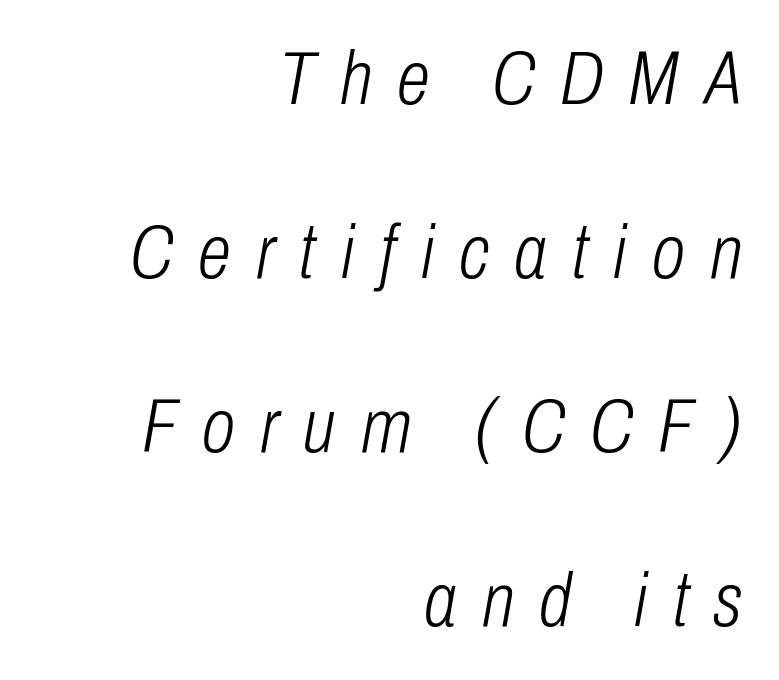
Q: Is the text bold? A: No.
Q: Is the text italic (slanted)? A: Yes, it leans right by about 10 degrees.
Q: Is the text underlined? A: No.
Q: How is the paragraph aligned? A: Right-aligned.
Q: Is the spacing between letters normal or unusually wide? A: Unusually wide.
Q: Is the spacing between lines tight, normal or loose? A: Loose.
Q: Width (condensed, normal, or wide)? A: Condensed.
Q: Stroke contrast? A: Low.
Q: x-height? A: Medium.
Q: Monospaced? A: No.
